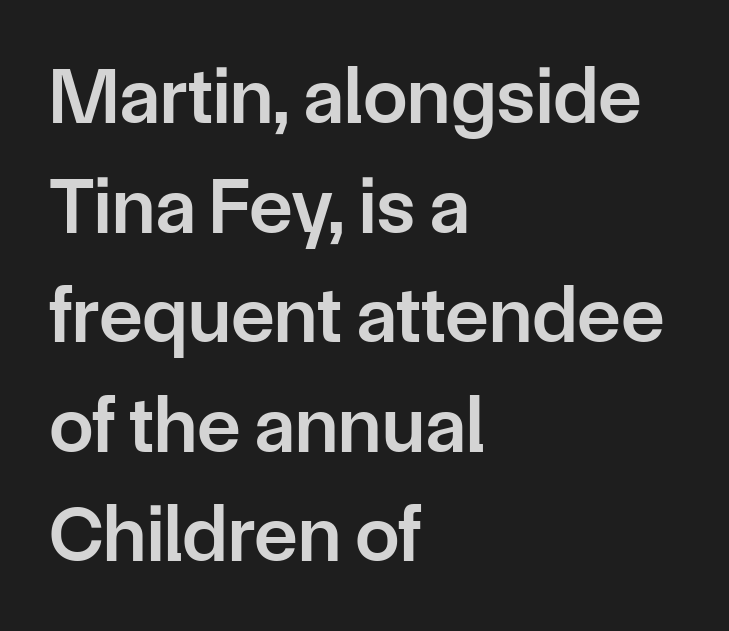
{"serif": "no", "italic": "no", "bold": "semi", "weight": "semibold", "width": "normal", "stroke_contrast": "low", "x_height": "medium", "monospaced": "no", "underline": "no", "align": "left", "line_spacing": "normal", "line_spacing_ratio": 1.37, "letter_spacing": "normal", "letter_spacing_em": 0.0, "glyph_px": 80}
